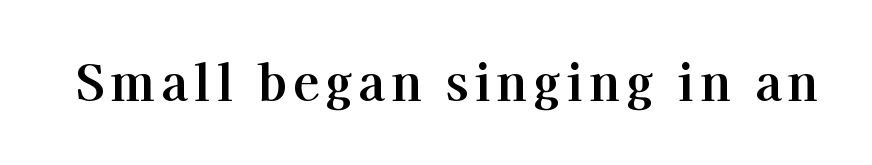
Q: Is the text italic (slanted)? A: No, it is upright.
Q: Is the typeface a serif or a sans-serif typeface? A: Serif.
Q: Is the text underlined? A: No.
Q: Width (condensed, normal, or wide)? A: Normal.
Q: Stroke contrast? A: High.
Q: x-height? A: Medium.
Q: Monospaced? A: No.
